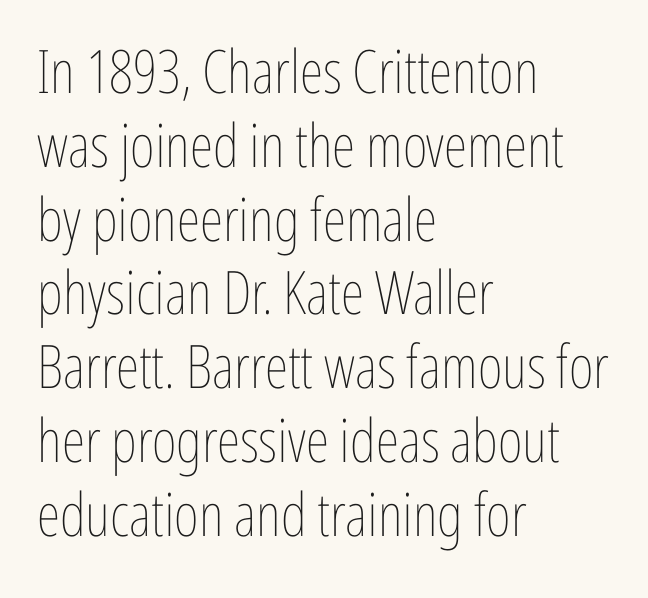
The image shows 60 px thin, condensed type, upright; set left-aligned, line spacing 1.23x, normal letter spacing, not underlined; low stroke contrast and a medium x-height.
